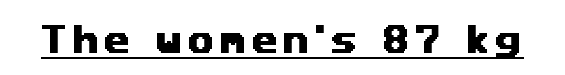
Q: Is the typeface a serif or a sans-serif typeface? A: Sans-serif.
Q: Is the text underlined? A: Yes.
Q: Width (condensed, normal, or wide)? A: Wide.
Q: Stroke contrast? A: Medium.
Q: x-height? A: Medium.
Q: Monospaced? A: No.
